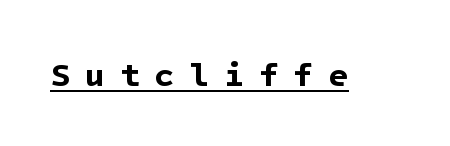
These lines are composed in type without serifs. How are the letters spaced? Widely, with obvious added tracking. In designer terms, the underline attribute is active on this setting. The strokes are fattened all the way to bold.
